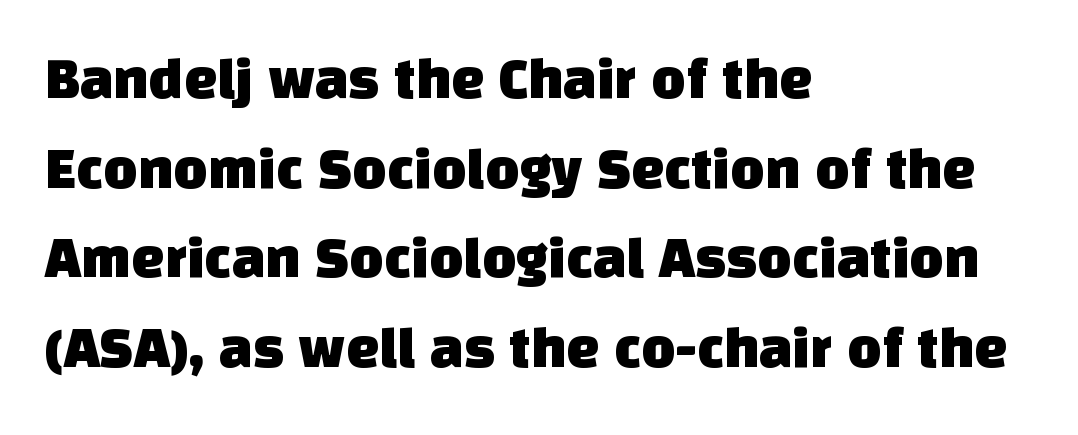
The image shows 59 px sans-serif type; set left-aligned, normal line spacing (1.52x), normal letter spacing, not underlined; low stroke contrast and a large x-height.
